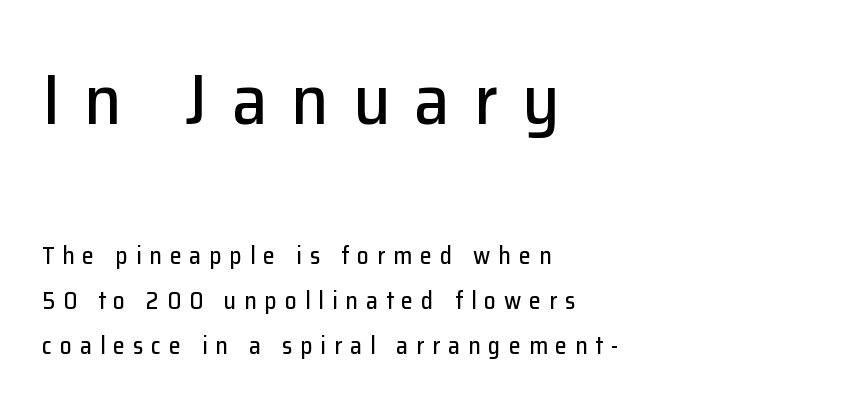
The image shows 72 px sans-serif type, upright; set left-aligned, line spacing 1.89x, unusually wide letter spacing (+0.33 em), not underlined; the first (top) block is 3.0x larger; low stroke contrast and a medium x-height.
